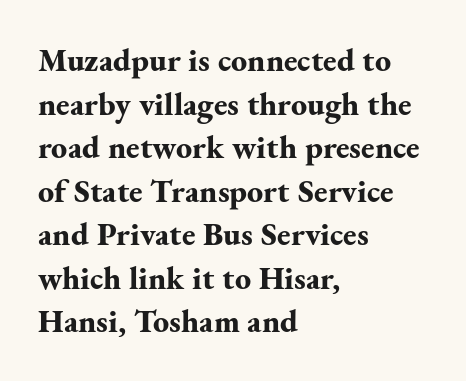
The leading is moderate, giving the passage an even texture. These lines keep a tight, regular rhythm from letter to letter. Any mark beneath the type? The region is blank. Tall strokes in this sample are plumb rather than angled. The face used here is proportionally spaced, like ordinary book or web type.
